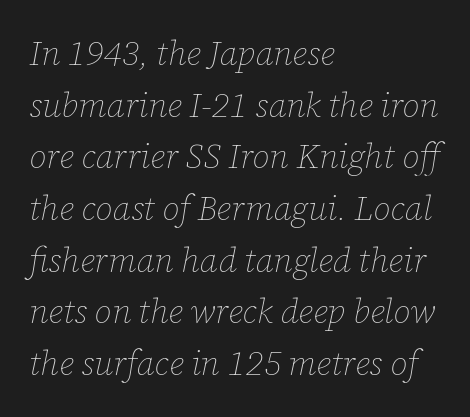
Each letter keeps its own natural width here, so spacing adapts to shape. What's the leading like? Ordinary, nothing unusual. Looking at the ascenders, they clearly lean. This rendering uses left alignment, leaving the right contour irregular.
